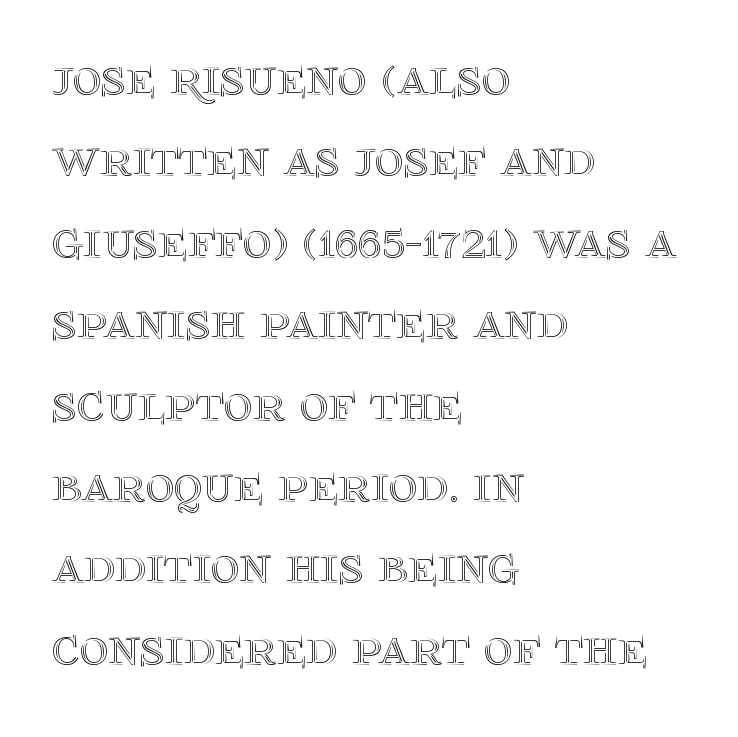
{"italic": "no", "width": "normal", "x_height": "large", "monospaced": "no", "underline": "no", "align": "left", "line_spacing": "normal", "line_spacing_ratio": 1.48, "letter_spacing": "normal", "letter_spacing_em": 0.0, "glyph_px": 55}
